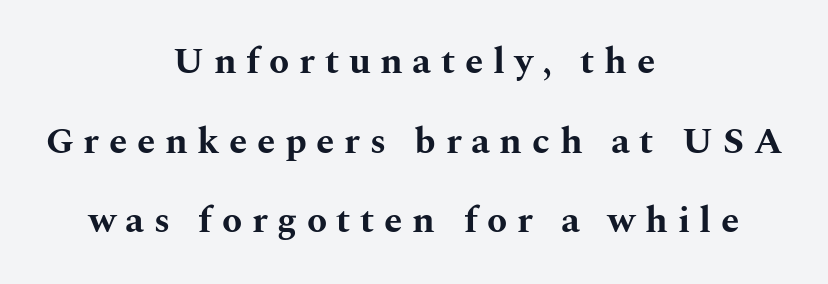
Q: Is the text bold? A: Yes.
Q: Is the text italic (slanted)? A: No, it is upright.
Q: Is the typeface a serif or a sans-serif typeface? A: Serif.
Q: Is the text underlined? A: No.
Q: How is the paragraph aligned? A: Centered.
Q: Is the spacing between letters normal or unusually wide? A: Unusually wide.
Q: Is the spacing between lines tight, normal or loose? A: Loose.
Q: Width (condensed, normal, or wide)? A: Wide.
Q: Stroke contrast? A: Medium.
Q: x-height? A: Medium.
Q: Monospaced? A: No.
